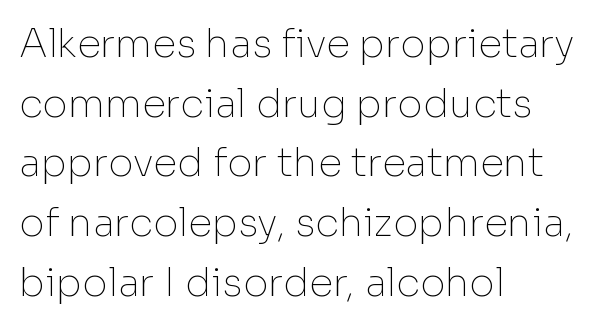
The image shows 39 px thin sans-serif type, upright; set left-aligned, normal line spacing (1.53x), normal letter spacing, not underlined; low stroke contrast and a medium x-height.
